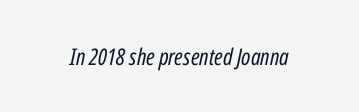
Each stroke keeps to a modest, everyday thickness or less. In terms of posture, this sample is oblique. Honestly, there is no underline to notice here at all. The horizontal fit of the characters is conventional and even.
